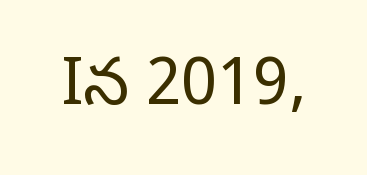
Q: Is the text bold? A: No.
Q: Is the text italic (slanted)? A: No, it is upright.
Q: Is the typeface a serif or a sans-serif typeface? A: Serif.
Q: Is the text underlined? A: No.
Q: Is the spacing between letters normal or unusually wide? A: Normal.
Q: Width (condensed, normal, or wide)? A: Normal.
Q: Stroke contrast? A: Low.
Q: x-height? A: Large.
Q: Monospaced? A: No.
